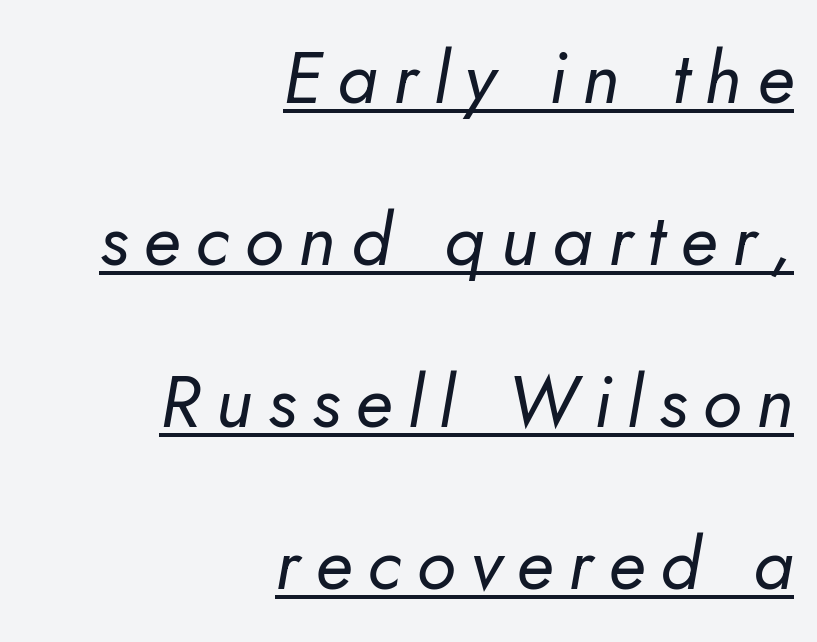
Each line ends at the same right margin while the left side varies. The gaps between neighbouring characters are conspicuously large. This sample has the flowing, uneven cadence of proportional lettering. Style check: oblique. These glyphs show unthickened strokes, regular width or finer.
